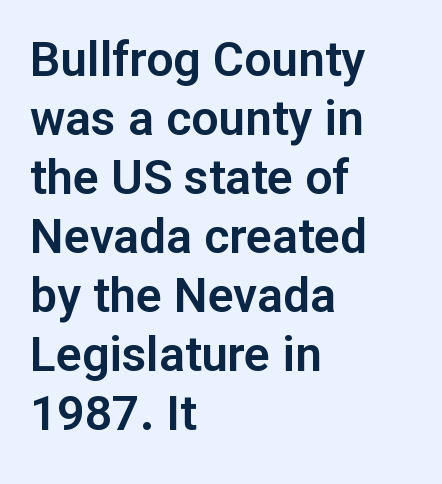
The image shows 48 px sans-serif type, upright; set left-aligned, line spacing 1.23x, normal letter spacing, not underlined; low stroke contrast and a medium x-height.
